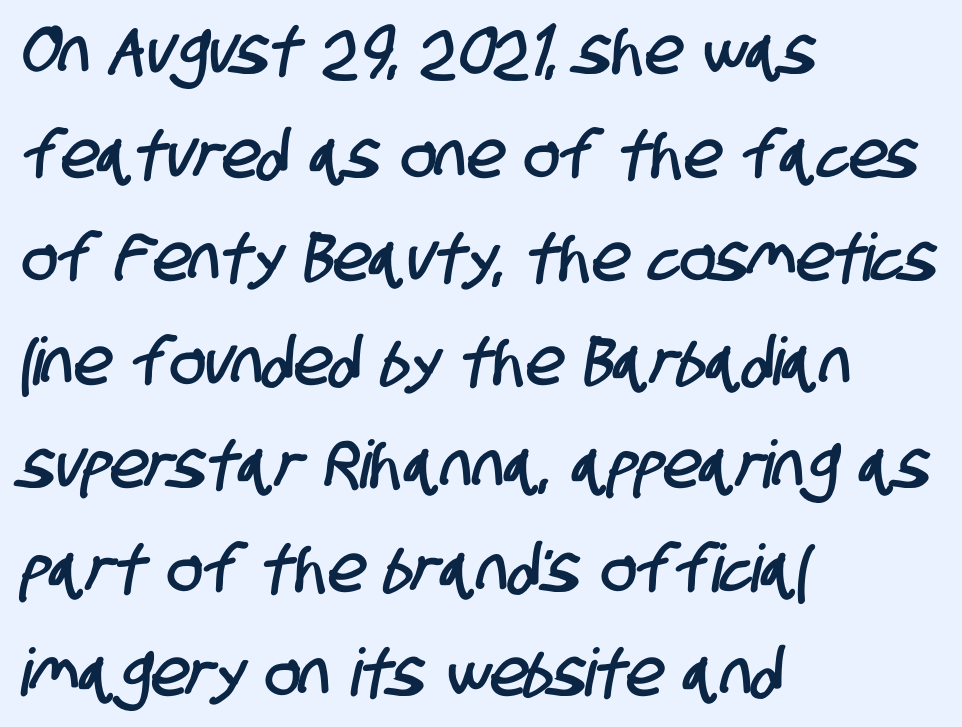
Q: Is the typeface a serif or a sans-serif typeface? A: Sans-serif.
Q: Is the text underlined? A: No.
Q: How is the paragraph aligned? A: Left-aligned.
Q: Is the spacing between letters normal or unusually wide? A: Normal.
Q: Is the spacing between lines tight, normal or loose? A: Normal.
Q: Width (condensed, normal, or wide)? A: Condensed.
Q: Stroke contrast? A: Low.
Q: x-height? A: Large.
Q: Monospaced? A: No.
